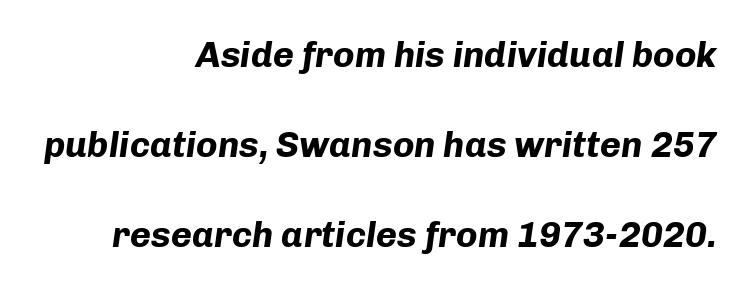
The image shows 36 px bold type, italic (leaning right); set right-aligned, loose line spacing (2.5x), normal letter spacing, not underlined; low stroke contrast and a medium x-height.
